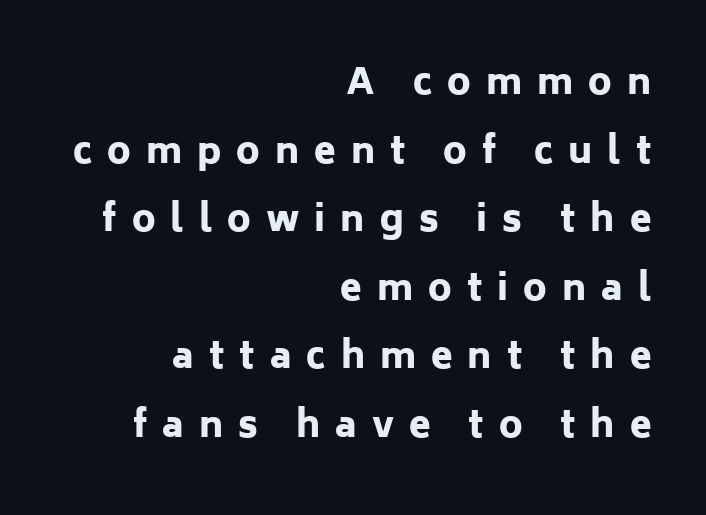
{"serif": "no", "italic": "no", "bold": "yes", "weight": "heavy", "width": "normal", "stroke_contrast": "low", "x_height": "medium", "monospaced": "no", "underline": "no", "align": "right", "line_spacing": "loose", "line_spacing_ratio": 1.96, "letter_spacing": "wide", "letter_spacing_em": 0.43, "glyph_px": 35}
